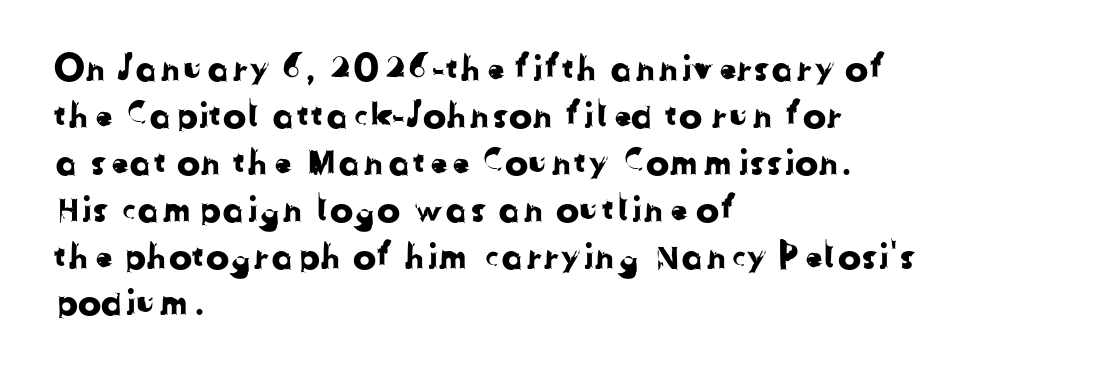
Q: Is the typeface a serif or a sans-serif typeface? A: Sans-serif.
Q: Is the text underlined? A: No.
Q: How is the paragraph aligned? A: Left-aligned.
Q: Is the spacing between letters normal or unusually wide? A: Normal.
Q: Is the spacing between lines tight, normal or loose? A: Normal.
Q: Width (condensed, normal, or wide)? A: Normal.
Q: Stroke contrast? A: Low.
Q: x-height? A: Medium.
Q: Monospaced? A: No.
